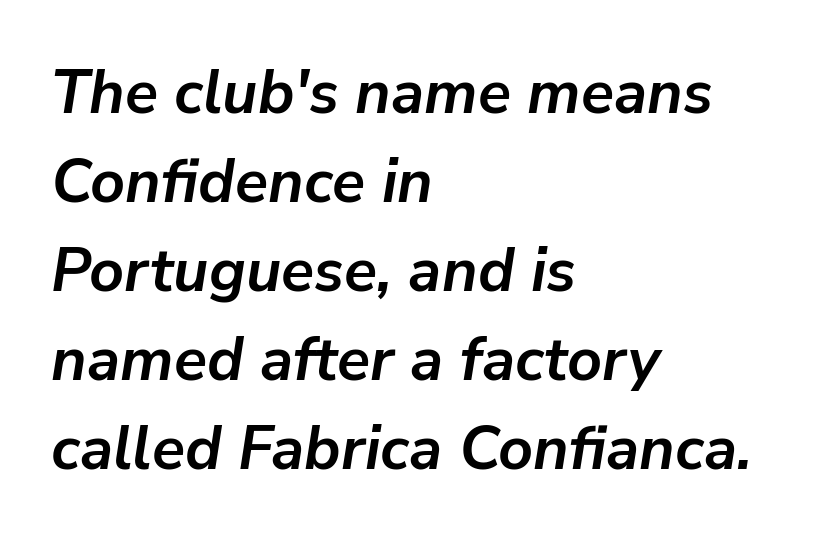
Is this a fixed-width face? No — the glyphs have proportional, varying widths. I'd describe the lettering as bold — thick and assertive. This block has exactly the height ordinary leading produces. Observe the lean: these are italic letterforms.
